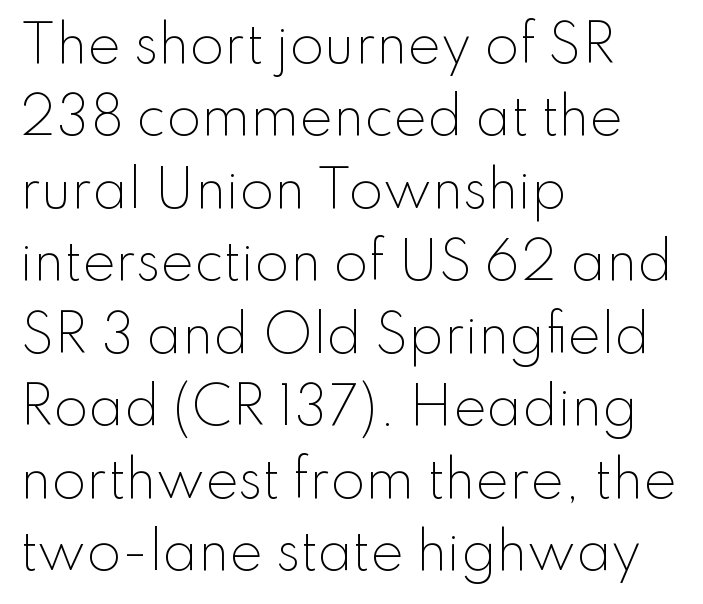
{"serif": "no", "italic": "no", "bold": "no", "weight": "light", "width": "normal", "stroke_contrast": "low", "x_height": "small", "monospaced": "no", "underline": "no", "align": "left", "line_spacing": "normal", "line_spacing_ratio": 1.45, "letter_spacing": "normal", "letter_spacing_em": 0.0, "glyph_px": 50}
